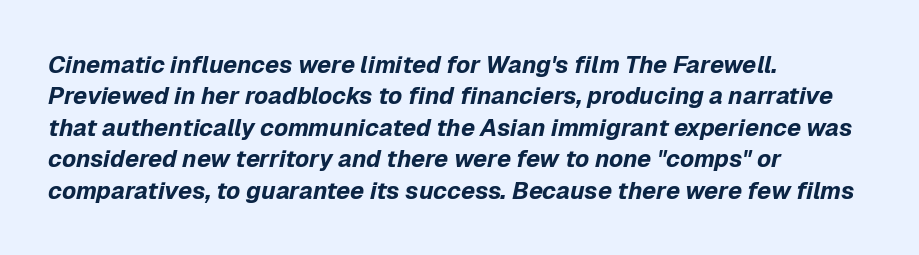
Q: Is the text bold? A: Yes.
Q: Is the text italic (slanted)? A: Yes, it leans right by about 12 degrees.
Q: Is the text underlined? A: No.
Q: How is the paragraph aligned? A: Left-aligned.
Q: Is the spacing between letters normal or unusually wide? A: Normal.
Q: Is the spacing between lines tight, normal or loose? A: Normal.
